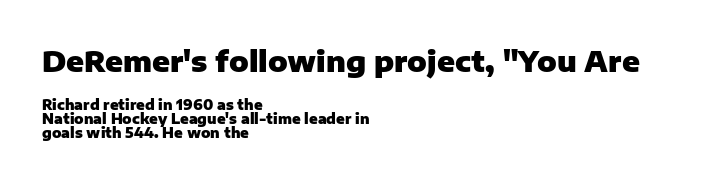
The image shows 29 px heavy sans-serif type, upright; set left-aligned, tight line spacing (1.02x), normal letter spacing, not underlined; the first (top) block is 2.07x larger; low stroke contrast and a medium x-height.
